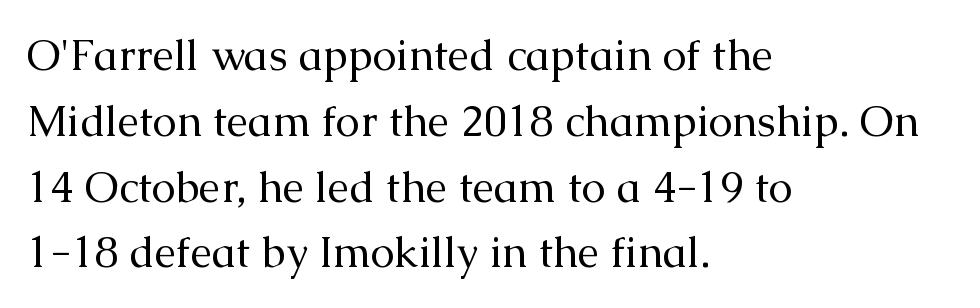
Q: Is the text bold? A: No.
Q: Is the text italic (slanted)? A: No, it is upright.
Q: Is the typeface a serif or a sans-serif typeface? A: Serif.
Q: Is the text underlined? A: No.
Q: How is the paragraph aligned? A: Left-aligned.
Q: Is the spacing between letters normal or unusually wide? A: Normal.
Q: Is the spacing between lines tight, normal or loose? A: Normal.
Q: Width (condensed, normal, or wide)? A: Normal.
Q: Stroke contrast? A: Medium.
Q: x-height? A: Medium.
Q: Monospaced? A: No.
